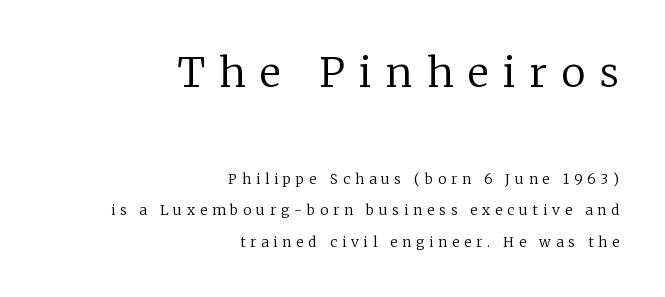
The image shows 41 px regular-weight serif type, upright; set right-aligned, loose line spacing (2.23x), unusually wide letter spacing (+0.35 em), not underlined; the first (top) block is 2.93x larger; low stroke contrast and a medium x-height.
